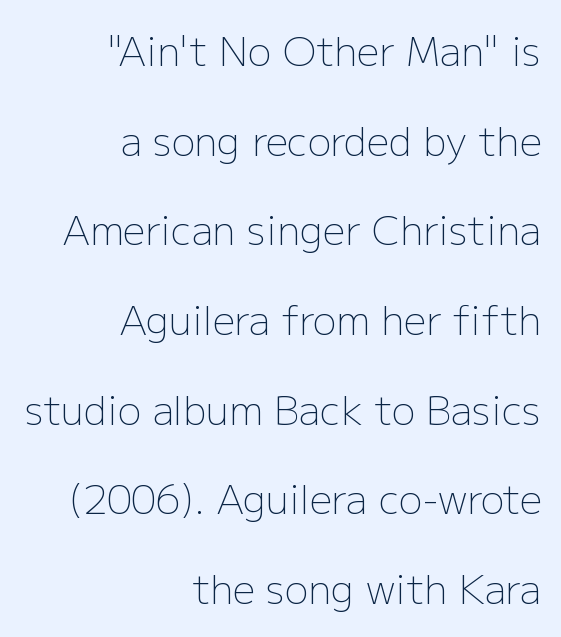
Q: Is the text bold? A: No.
Q: Is the text italic (slanted)? A: No, it is upright.
Q: Is the typeface a serif or a sans-serif typeface? A: Sans-serif.
Q: Is the text underlined? A: No.
Q: How is the paragraph aligned? A: Right-aligned.
Q: Is the spacing between letters normal or unusually wide? A: Normal.
Q: Is the spacing between lines tight, normal or loose? A: Loose.
Q: Width (condensed, normal, or wide)? A: Normal.
Q: Stroke contrast? A: Low.
Q: x-height? A: Medium.
Q: Monospaced? A: No.
